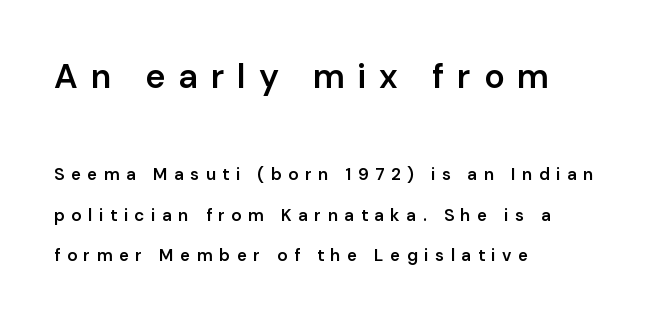
{"serif": "no", "italic": "no", "bold": "semi", "weight": "semibold", "width": "normal", "stroke_contrast": "low", "x_height": "medium", "monospaced": "no", "underline": "no", "align": "left", "line_spacing": "loose", "line_spacing_ratio": 2.4, "letter_spacing": "wide", "letter_spacing_em": 0.38, "larger_block": "first", "size_ratio": 2.0, "glyph_px": 34}
